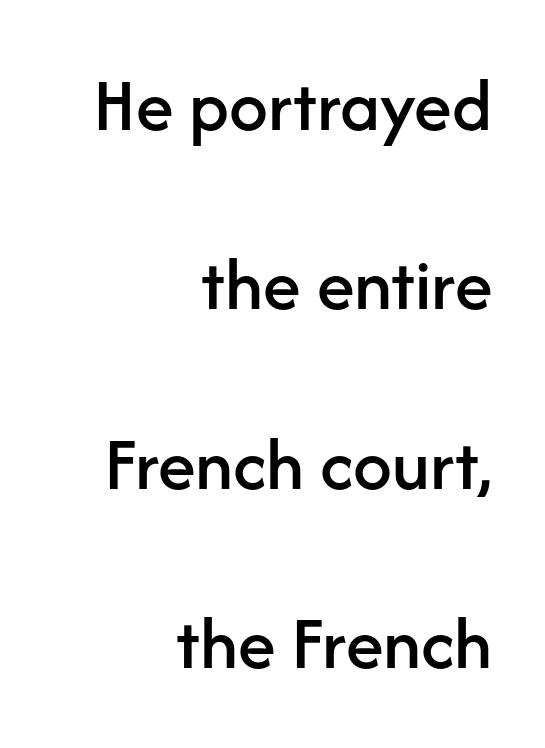
The image shows 77 px sans-serif type, upright; set right-aligned, loose line spacing (2.33x), normal letter spacing, not underlined; low stroke contrast and a medium x-height.
